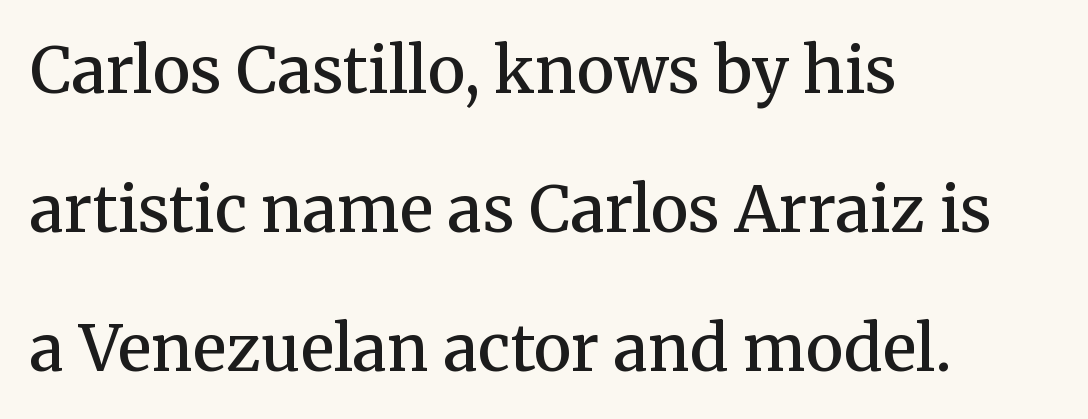
The image shows 64 px semibold serif type, upright; set left-aligned, loose line spacing (2.17x), normal letter spacing, not underlined; medium stroke contrast and a medium x-height.
